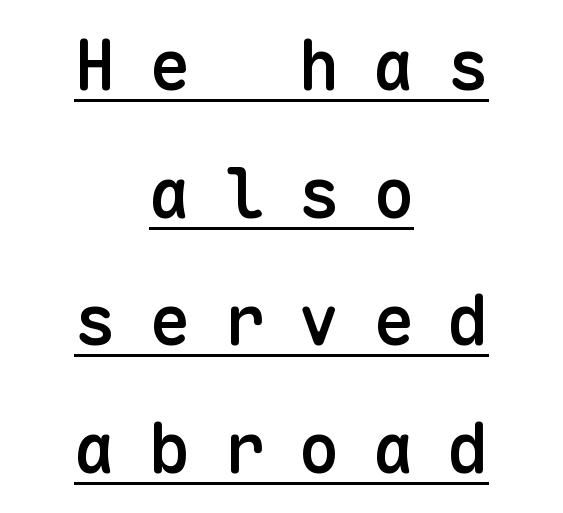
{"serif": "no", "italic": "no", "bold": "semi", "weight": "semibold", "width": "normal", "stroke_contrast": "low", "x_height": "medium", "monospaced": "yes", "underline": "yes", "align": "center", "line_spacing_ratio": 1.85, "letter_spacing": "wide", "letter_spacing_em": 0.48, "glyph_px": 69}
